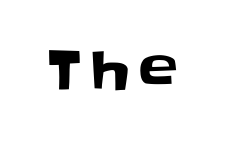
The image shows 52 px sans-serif type, upright; set not underlined; low stroke contrast and a large x-height.
